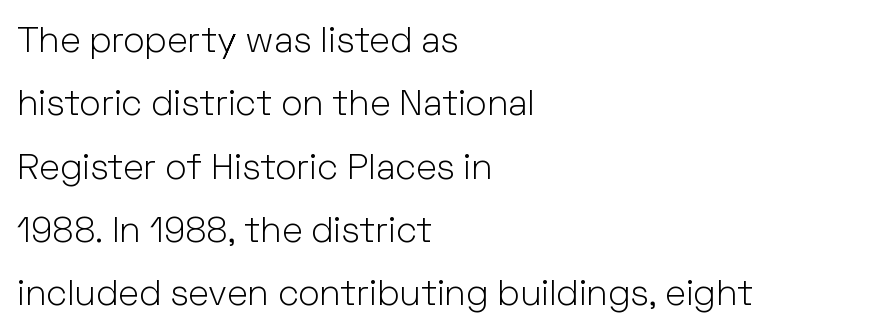
The image shows 36 px light sans-serif type, upright; set left-aligned, line spacing 1.76x, normal letter spacing, not underlined; low stroke contrast and a medium x-height.
